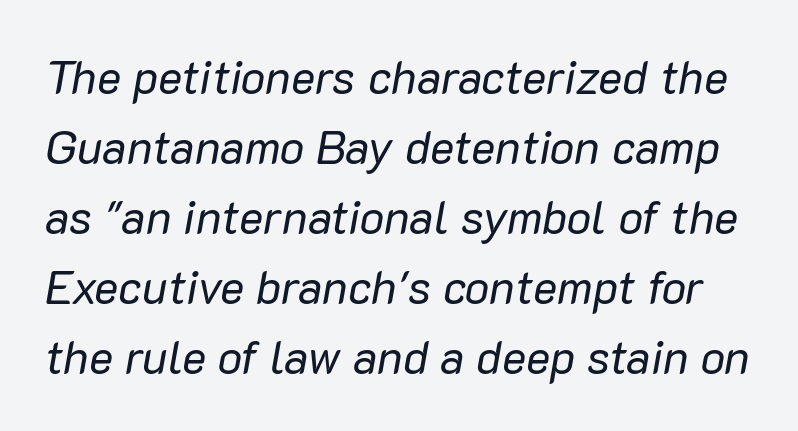
{"italic": "yes", "lean": "right", "slant_degrees": 10, "bold": "no", "weight": "regular", "width": "normal", "stroke_contrast": "low", "x_height": "medium", "monospaced": "no", "underline": "no", "line_spacing": "normal", "line_spacing_ratio": 1.52, "letter_spacing": "normal", "letter_spacing_em": 0.0, "glyph_px": 46}
